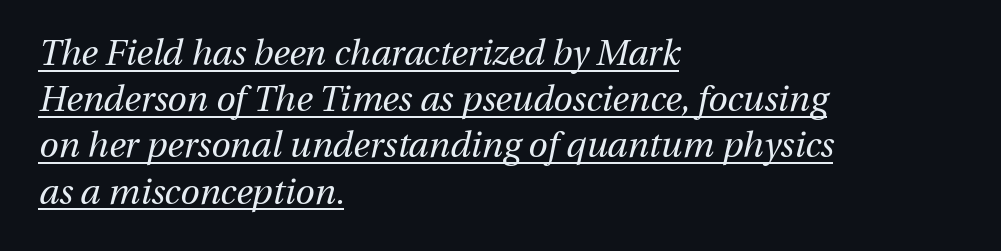
The image shows 35 px regular-weight type, italic (leaning right); set left-aligned, normal line spacing (1.32x), normal letter spacing, underlined; medium stroke contrast and a medium x-height.
